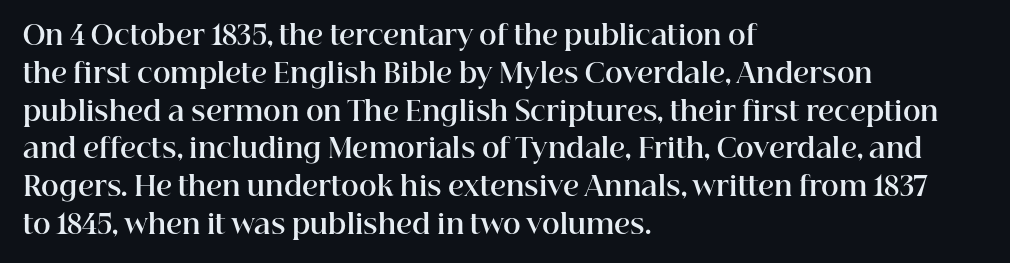
Q: Is the text bold? A: Yes.
Q: Is the text italic (slanted)? A: No, it is upright.
Q: Is the text underlined? A: No.
Q: How is the paragraph aligned? A: Left-aligned.
Q: Is the spacing between letters normal or unusually wide? A: Normal.
Q: Is the spacing between lines tight, normal or loose? A: Normal.
